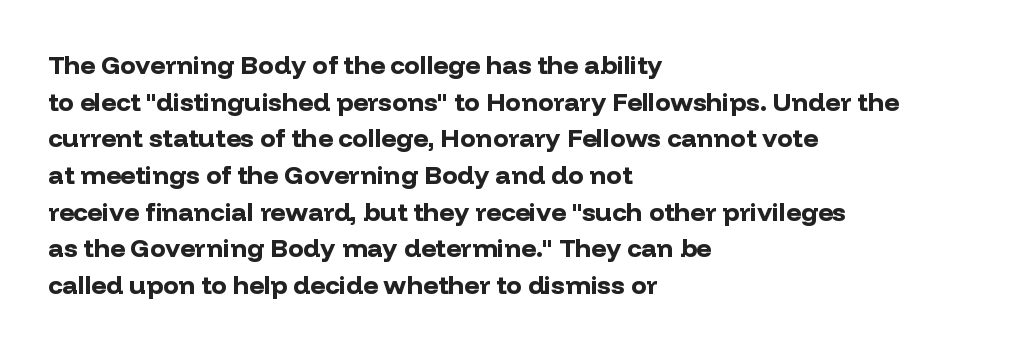
{"italic": "no", "bold": "yes", "underline": "no", "align": "left", "line_spacing": "normal", "line_spacing_ratio": 1.41, "letter_spacing": "normal", "letter_spacing_em": 0.0, "glyph_px": 26}
